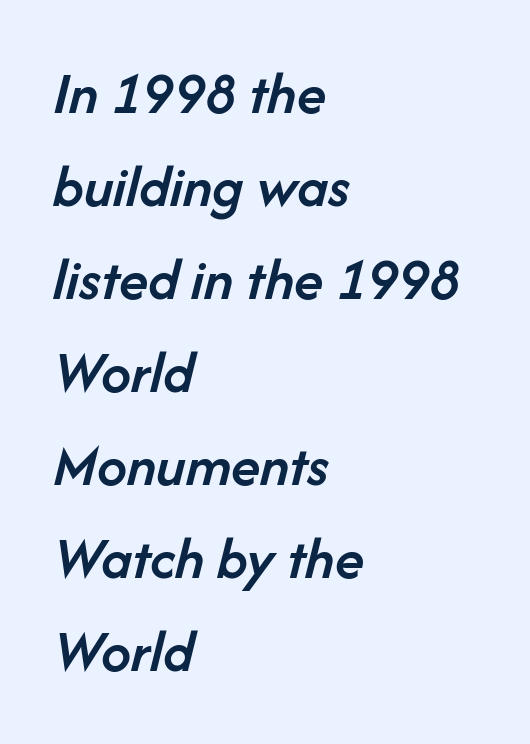
The image shows 60 px semibold type, italic (leaning right); set left-aligned, normal line spacing (1.55x), normal letter spacing, not underlined; low stroke contrast and a medium x-height.
